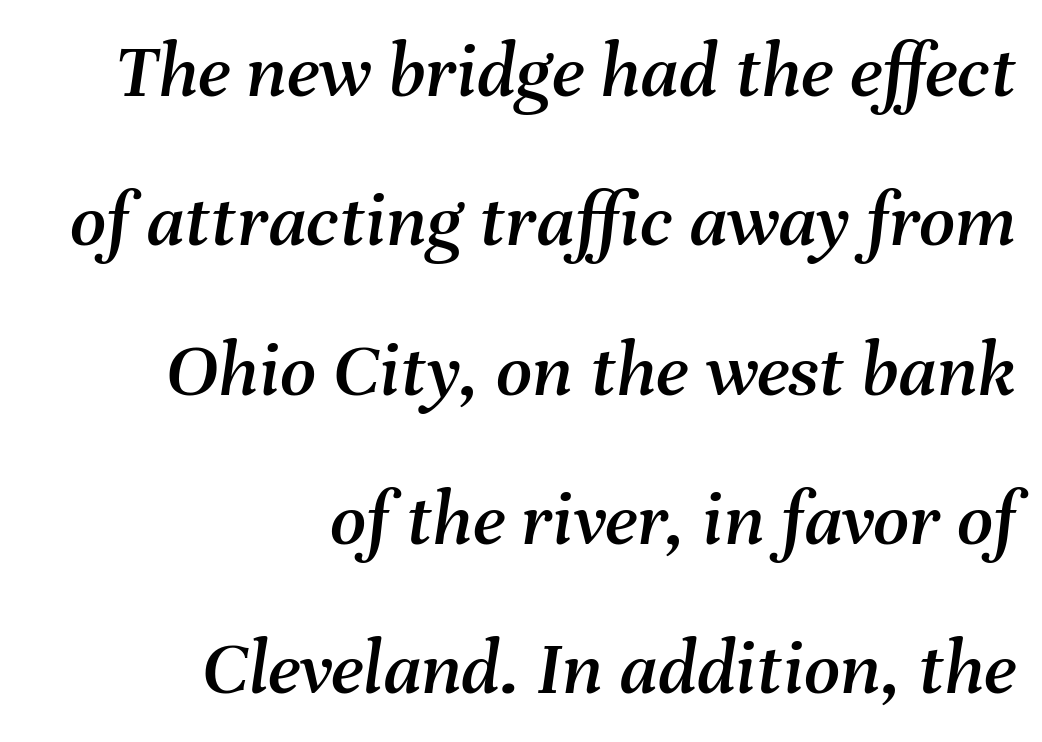
How are the letters spaced? Ordinarily, with no added tracking. No word sits above an underline. Rendered with sloped, italic letterforms. Think of a printed novel: that variable character pitch is what you see here.
